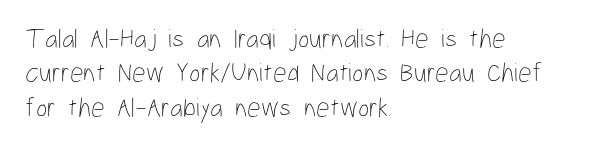
The image shows 27 px text type, upright; set left-aligned, normal line spacing (1.27x), normal letter spacing, not underlined.
